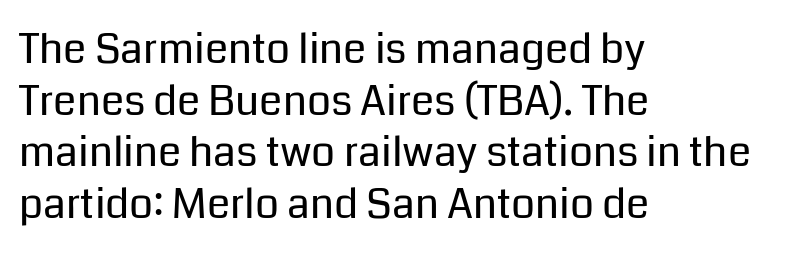
Q: Is the text bold? A: No.
Q: Is the text italic (slanted)? A: No, it is upright.
Q: Is the typeface a serif or a sans-serif typeface? A: Sans-serif.
Q: Is the text underlined? A: No.
Q: How is the paragraph aligned? A: Left-aligned.
Q: Is the spacing between letters normal or unusually wide? A: Normal.
Q: Width (condensed, normal, or wide)? A: Normal.
Q: Stroke contrast? A: Low.
Q: x-height? A: Medium.
Q: Monospaced? A: No.
